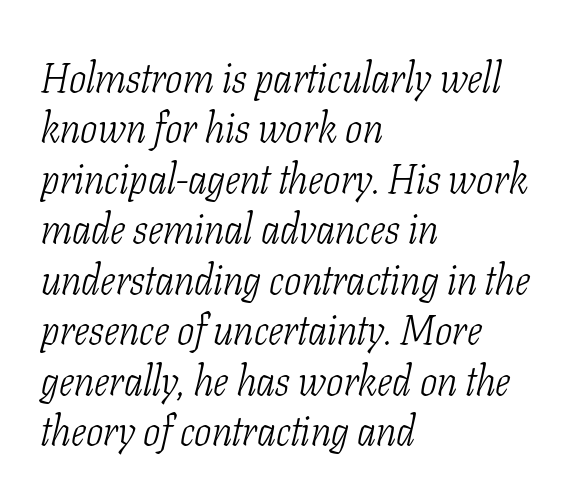
What kind of face is this? One with serifs. Honestly, there is no underline to notice here at all. Casual observation: everything's shoved over to the left. The letters look calm and open, with moderate or lighter stems.
